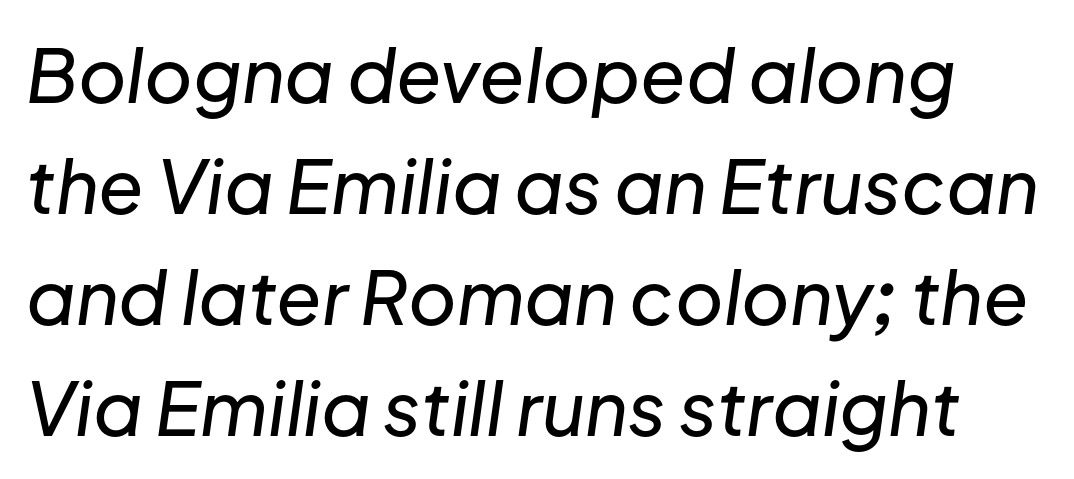
The image shows 74 px text type, italic (leaning right); set normal line spacing (1.5x), normal letter spacing, not underlined; low stroke contrast and a medium x-height.
